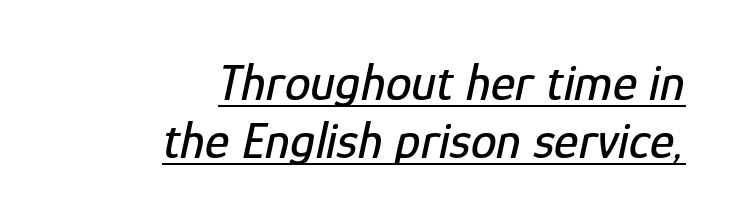
Q: Is the text italic (slanted)? A: Yes, it leans right by about 12 degrees.
Q: Is the text underlined? A: Yes.
Q: How is the paragraph aligned? A: Right-aligned.
Q: Is the spacing between letters normal or unusually wide? A: Normal.
Q: Is the spacing between lines tight, normal or loose? A: Tight.
Q: Width (condensed, normal, or wide)? A: Condensed.
Q: Stroke contrast? A: Low.
Q: x-height? A: Medium.
Q: Monospaced? A: No.
